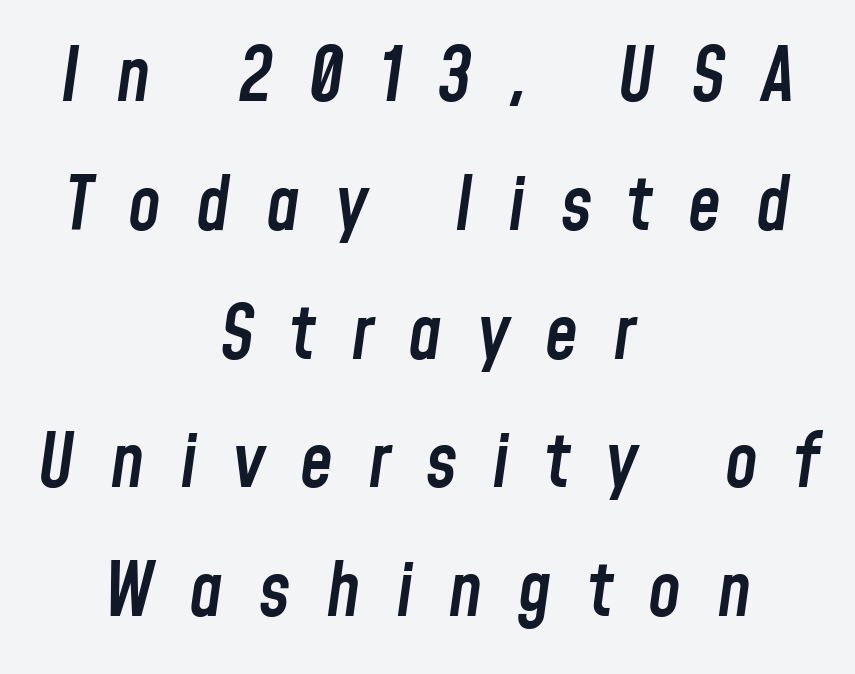
The tracking jumps out immediately: characters are airy and widely separated. Rule under the text: the space is simply empty. Compared with ordinary roman type, these characters are visibly tilted. Note the varied advance widths — an 'i' is clearly narrower than an 'm'. This sample is center-justified, so both line endings float freely.
